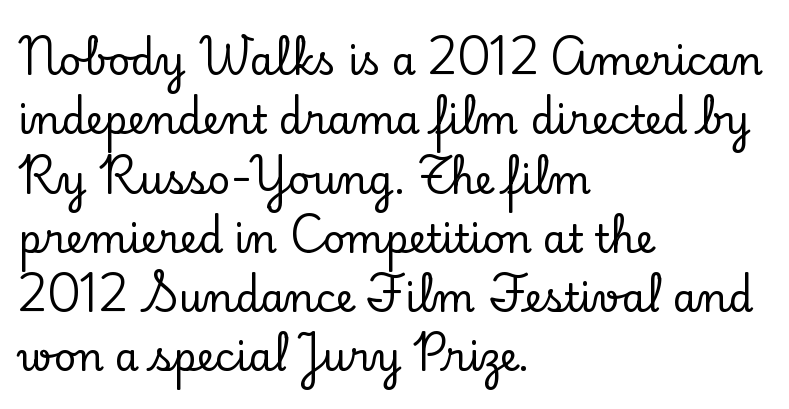
Q: Is the text italic (slanted)? A: No, it is upright.
Q: Is the typeface a serif or a sans-serif typeface? A: Serif.
Q: Is the text underlined? A: No.
Q: How is the paragraph aligned? A: Left-aligned.
Q: Is the spacing between letters normal or unusually wide? A: Normal.
Q: Is the spacing between lines tight, normal or loose? A: Normal.
Q: Width (condensed, normal, or wide)? A: Normal.
Q: Stroke contrast? A: Low.
Q: x-height? A: Small.
Q: Monospaced? A: No.
